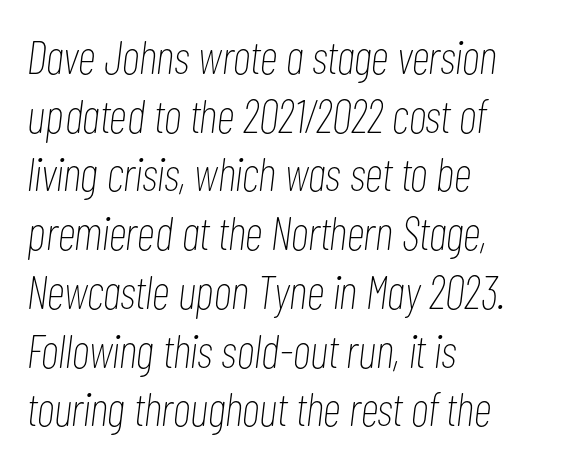
The rendering uses natural spacing where letterforms have individual widths. Short note: letters normally spaced. These lines were composed using italics. Heaviness? Minimal to ordinary, like unemphasized prose. Notice how the passage keeps a crisp vertical edge on the left only. Decoration check: the copy has no underline.
